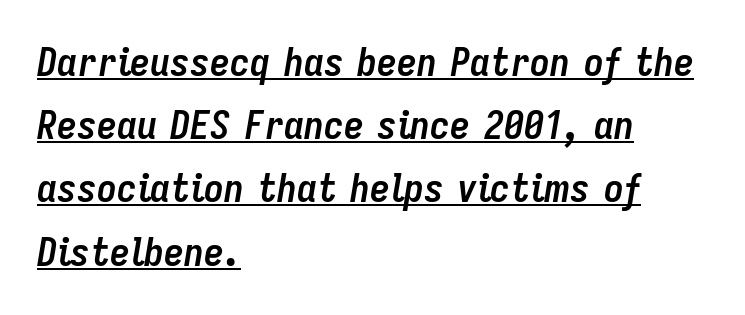
Q: Is the text bold? A: Yes.
Q: Is the text italic (slanted)? A: Yes, it leans right by about 9 degrees.
Q: Is the text underlined? A: Yes.
Q: How is the paragraph aligned? A: Left-aligned.
Q: Is the spacing between letters normal or unusually wide? A: Normal.
Q: Is the spacing between lines tight, normal or loose? A: Normal.
Q: Width (condensed, normal, or wide)? A: Condensed.
Q: Stroke contrast? A: Low.
Q: x-height? A: Medium.
Q: Monospaced? A: No.
